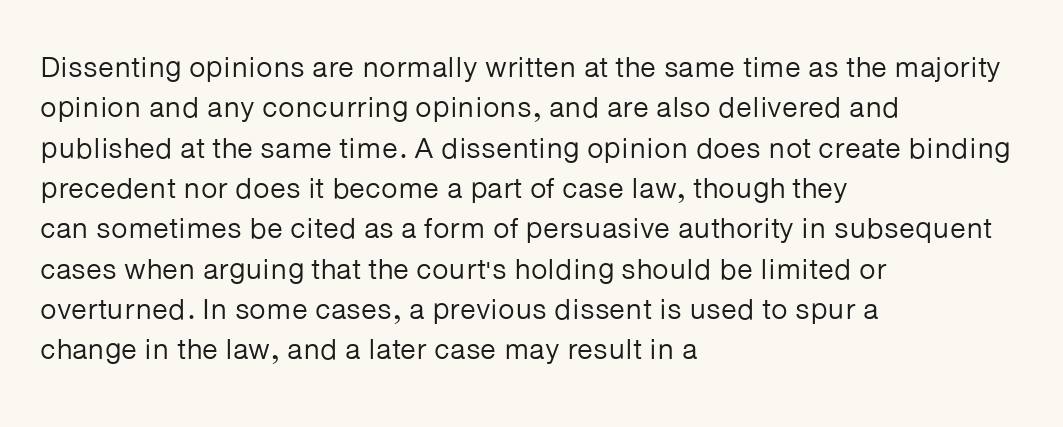
The image shows 29 px regular-weight sans-serif type, upright; set left-aligned, normal line spacing (1.39x), normal letter spacing, not underlined; low stroke contrast and a medium x-height.
